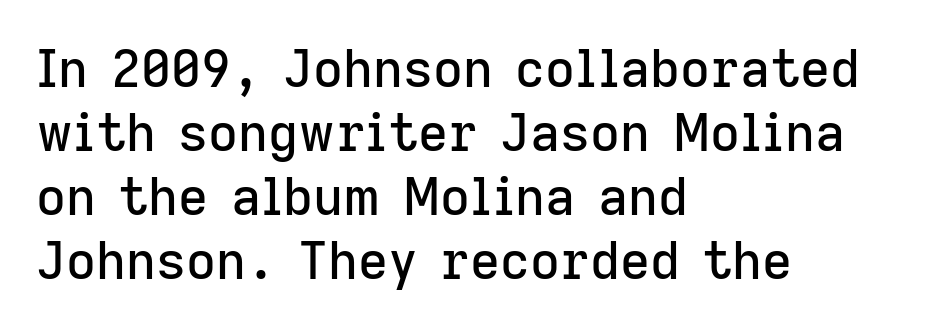
The image shows 52 px sans-serif type, upright; set left-aligned, line spacing 1.23x, normal letter spacing, not underlined; low stroke contrast and a medium x-height.
